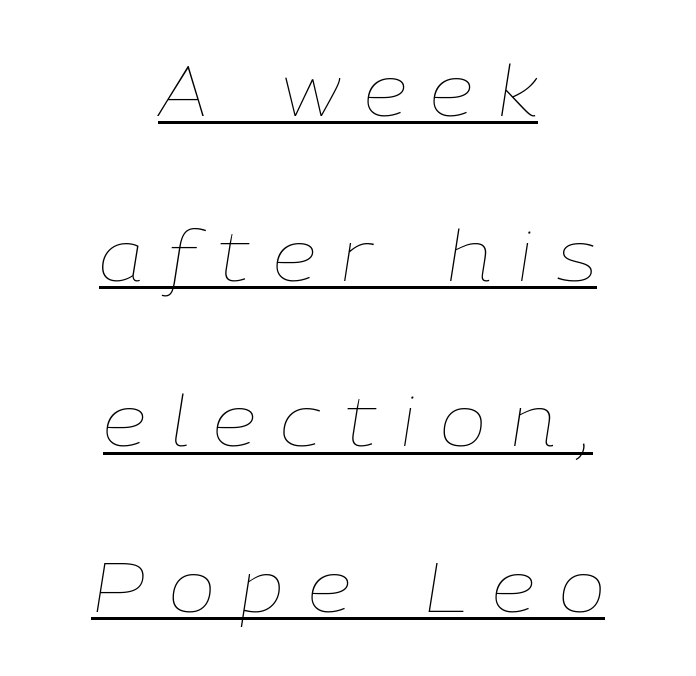
Summary of vertical rhythm: relaxed, with wide interline spacing. These lines are rendered in a variable-pitch font. Is the block centered? Yes — each line is placed symmetrically about the middle. Glance below the letters and you will spot a drawn line. An italicized treatment has been applied to the whole sample. On a weight scale, this lands at 450 or below.
